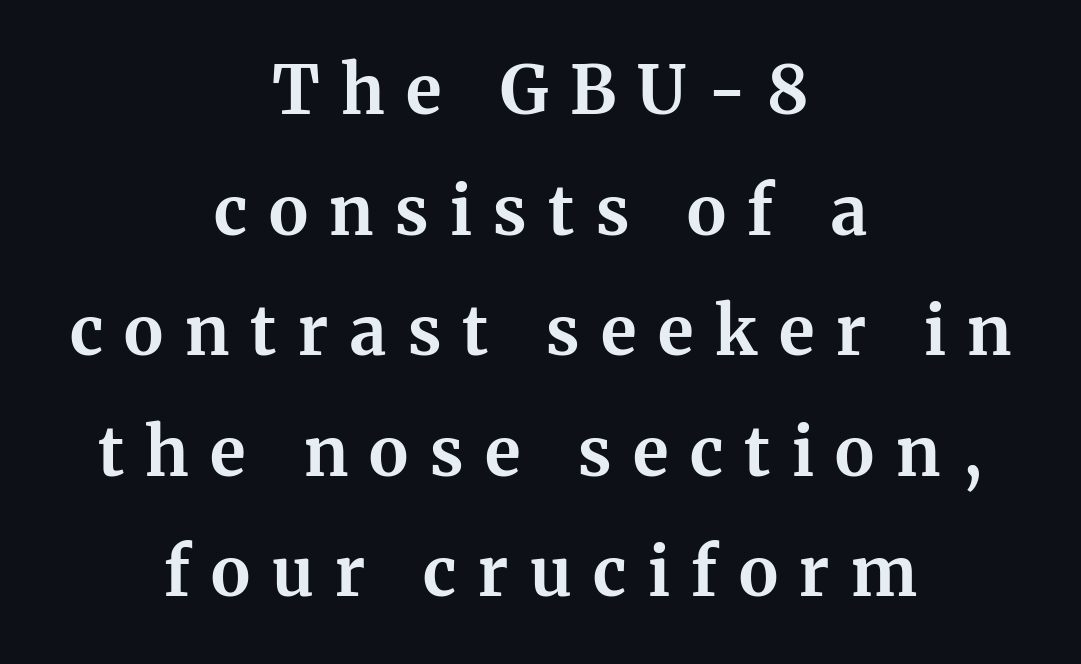
Chunky letters — that's bold for sure. Rule under the text: the space is simply empty. Teacher's note: observe the equal gaps on both sides — that is centered alignment. The letters stand straight up with perfectly vertical stems.
